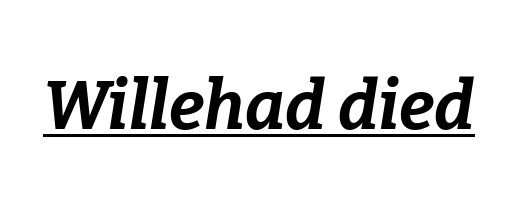
An italicized treatment has been applied to the whole sample. The face used here is rendered with its standard letterfit. This is underlined copy, the kind a proofreader might mark for attention. The letters advance in unequal steps, a hallmark of proportional type. Look at the stroke-to-counter ratio: heavy, a bold.
